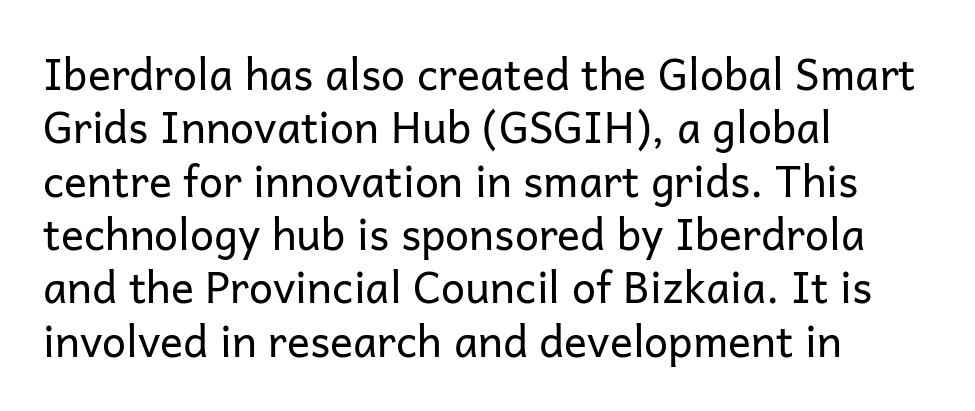
Q: Is the text bold? A: No.
Q: Is the text italic (slanted)? A: No, it is upright.
Q: Is the typeface a serif or a sans-serif typeface? A: Sans-serif.
Q: Is the text underlined? A: No.
Q: How is the paragraph aligned? A: Left-aligned.
Q: Is the spacing between letters normal or unusually wide? A: Normal.
Q: Width (condensed, normal, or wide)? A: Normal.
Q: Stroke contrast? A: Low.
Q: x-height? A: Medium.
Q: Monospaced? A: No.
